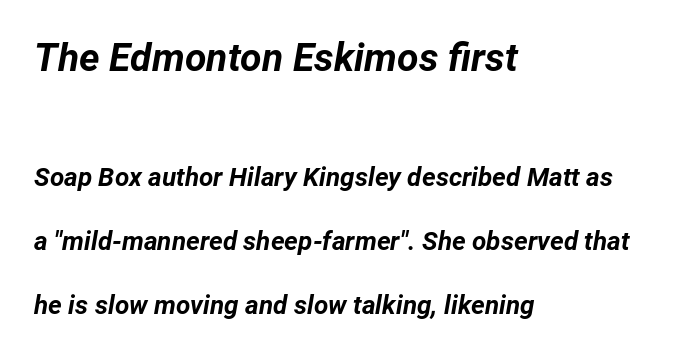
Q: Is the text bold? A: Yes.
Q: Is the text italic (slanted)? A: Yes, it leans right by about 12 degrees.
Q: Is the text underlined? A: No.
Q: How is the paragraph aligned? A: Left-aligned.
Q: Is the spacing between letters normal or unusually wide? A: Normal.
Q: Is the spacing between lines tight, normal or loose? A: Loose.
Q: Which block of text is set in a larger size, the first (top) or the second (bottom)? A: The first (top) one.
Q: Width (condensed, normal, or wide)? A: Normal.
Q: Stroke contrast? A: Low.
Q: x-height? A: Medium.
Q: Monospaced? A: No.
